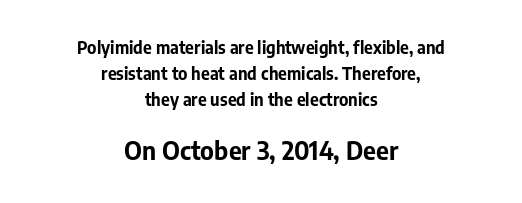
Q: Is the text bold? A: Yes.
Q: Is the text italic (slanted)? A: No, it is upright.
Q: Is the text underlined? A: No.
Q: How is the paragraph aligned? A: Centered.
Q: Is the spacing between letters normal or unusually wide? A: Normal.
Q: Is the spacing between lines tight, normal or loose? A: Normal.
Q: Which block of text is set in a larger size, the first (top) or the second (bottom)? A: The second (bottom) one.
